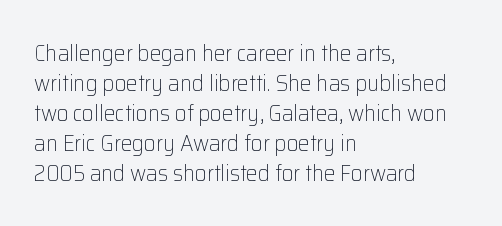
Q: Is the text bold? A: No.
Q: Is the text italic (slanted)? A: No, it is upright.
Q: Is the text underlined? A: No.
Q: How is the paragraph aligned? A: Left-aligned.
Q: Is the spacing between letters normal or unusually wide? A: Normal.
Q: Is the spacing between lines tight, normal or loose? A: Normal.
